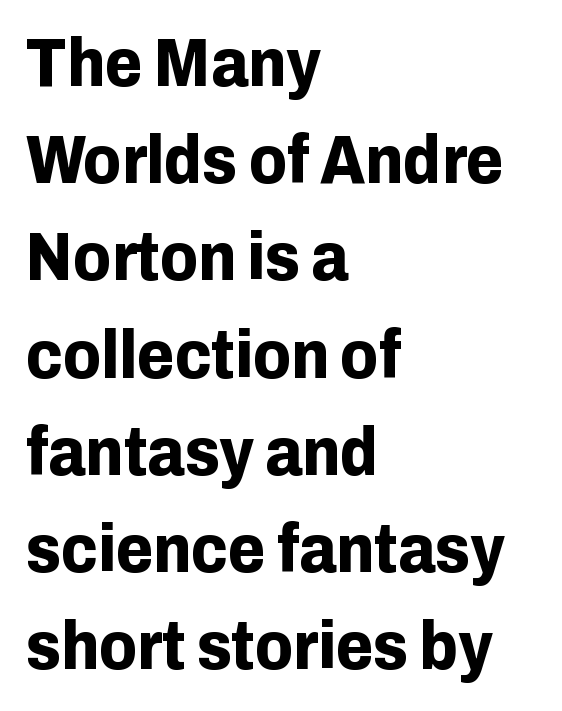
The image shows 68 px bold sans-serif type, upright; set left-aligned, normal line spacing (1.43x), normal letter spacing, not underlined; low stroke contrast and a medium x-height.
